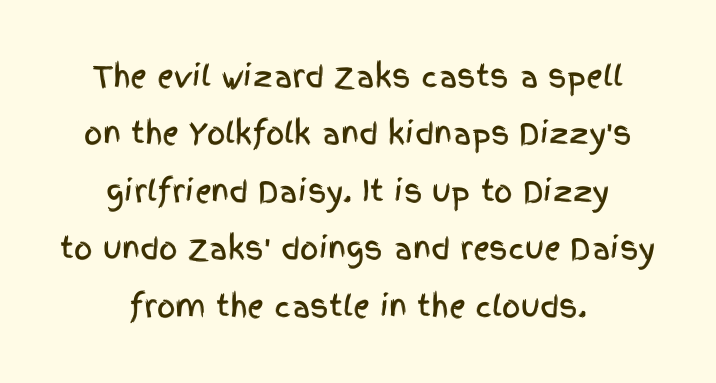
The designer dialed line spacing up above the default. The passage shown is typed in a proportional face where columns would drift. Check the space under the baseline: it is left empty. This rendering uses center alignment, leaving both contours irregular but symmetric.
